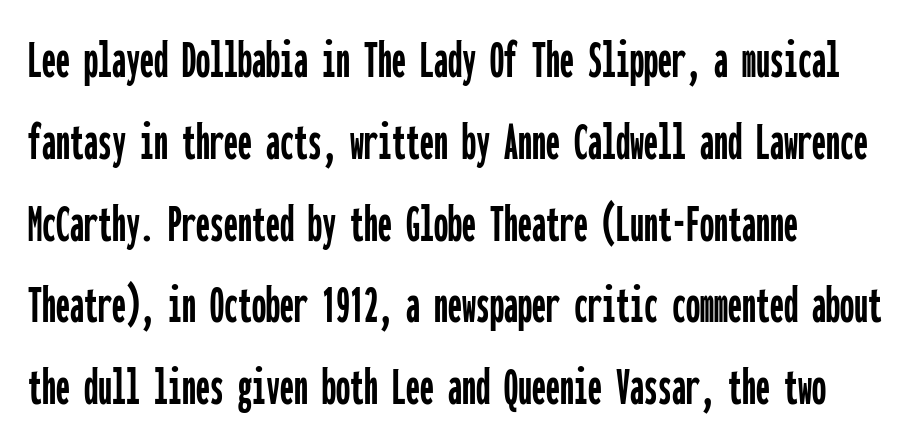
Q: Is the text italic (slanted)? A: No, it is upright.
Q: Is the typeface a serif or a sans-serif typeface? A: Sans-serif.
Q: Is the text underlined? A: No.
Q: How is the paragraph aligned? A: Left-aligned.
Q: Is the spacing between letters normal or unusually wide? A: Normal.
Q: Is the spacing between lines tight, normal or loose? A: Normal.
Q: Width (condensed, normal, or wide)? A: Condensed.
Q: Stroke contrast? A: Low.
Q: x-height? A: Medium.
Q: Monospaced? A: Yes.
